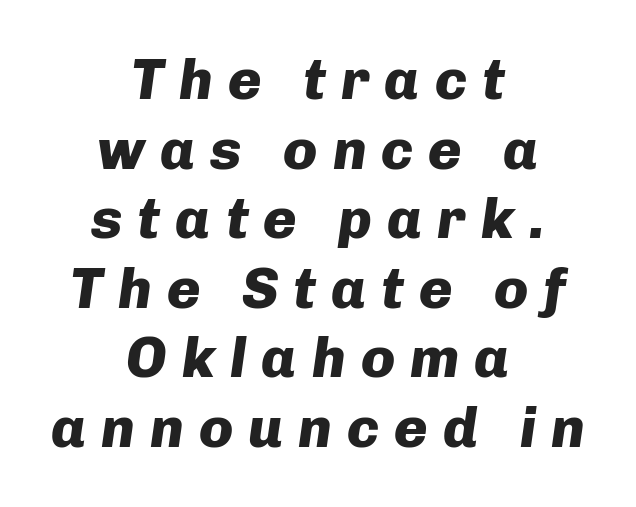
The letters are slanted; this is an italic face. The letterforms stand isolated, each surrounded by extra space. Do the characters align in a grid? No, the font is proportional. Letters rest on an invisible, unmarked baseline. As a designer I'd log this as weight 700, bold.
